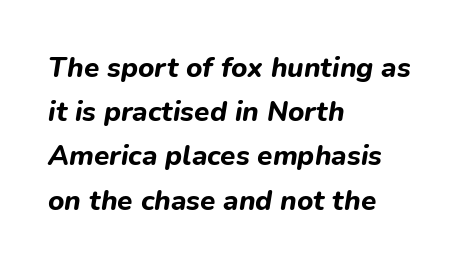
{"italic": "yes", "lean": "right", "slant_degrees": 9, "bold": "yes", "weight": "bold", "width": "normal", "stroke_contrast": "low", "x_height": "medium", "monospaced": "no", "underline": "no", "align": "left", "line_spacing": "normal", "line_spacing_ratio": 1.58, "letter_spacing": "normal", "letter_spacing_em": 0.0, "glyph_px": 28}
